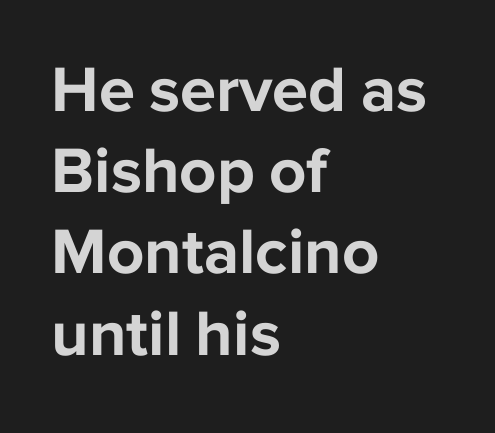
Q: Is the text bold? A: Yes.
Q: Is the text italic (slanted)? A: No, it is upright.
Q: Is the typeface a serif or a sans-serif typeface? A: Sans-serif.
Q: Is the text underlined? A: No.
Q: How is the paragraph aligned? A: Left-aligned.
Q: Is the spacing between letters normal or unusually wide? A: Normal.
Q: Is the spacing between lines tight, normal or loose? A: Normal.
Q: Width (condensed, normal, or wide)? A: Normal.
Q: Stroke contrast? A: Low.
Q: x-height? A: Medium.
Q: Monospaced? A: No.
